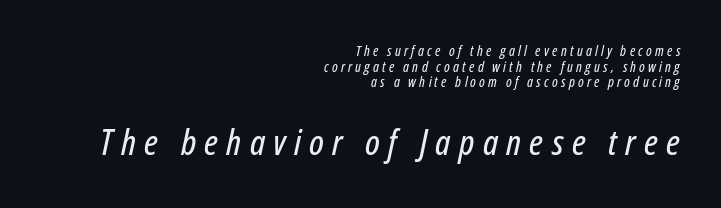
The image shows 36 px condensed type, italic (leaning right); set right-aligned, tight line spacing (1.11x), unusually wide letter spacing (+0.23 em), not underlined; the second (bottom) block is 2.57x larger; low stroke contrast and a medium x-height.
